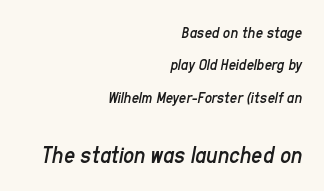
{"italic": "yes", "lean": "right", "slant_degrees": 11, "bold": "no", "underline": "no", "align": "right", "line_spacing": "loose", "line_spacing_ratio": 2.03, "letter_spacing": "normal", "letter_spacing_em": 0.0, "larger_block": "second", "size_ratio": 1.5, "glyph_px": 24}
